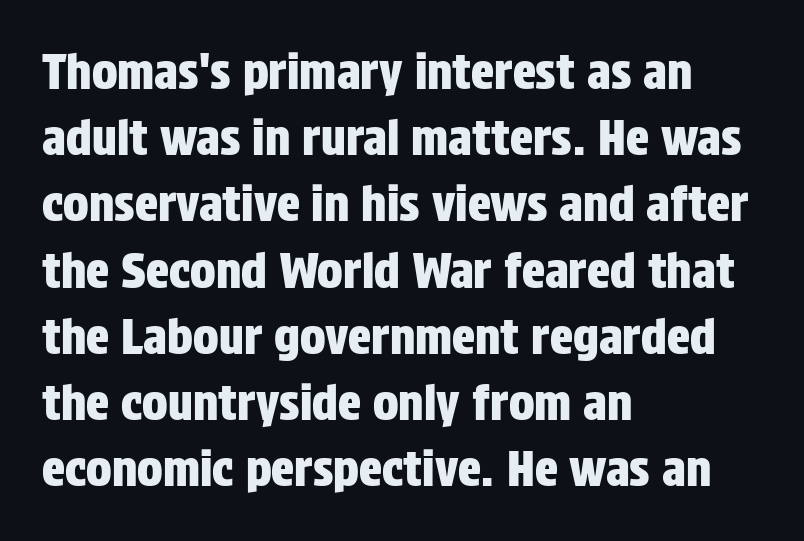
The image shows 48 px condensed sans-serif type, upright; set left-aligned, normal line spacing (1.38x), normal letter spacing, not underlined; low stroke contrast and a large x-height.
